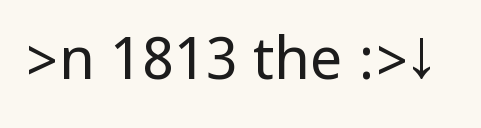
Weight: in the light-to-regular range. The lettering holds an erect, upright posture throughout. No word sits above an underline. This is sans-serif lettering, the kind often seen on screens and signage. A typesetter would call this zero additional tracking.
